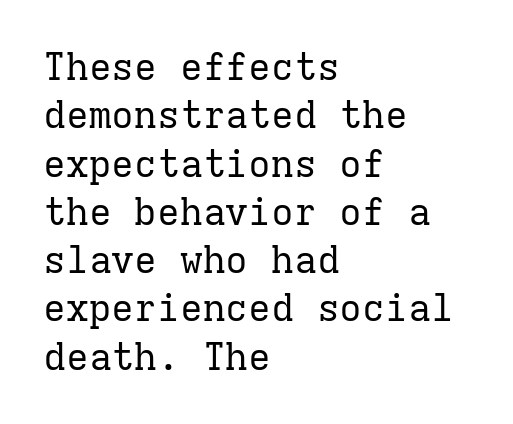
{"serif": "yes", "italic": "no", "bold": "no", "weight": "regular", "width": "normal", "stroke_contrast": "low", "x_height": "medium", "monospaced": "yes", "underline": "no", "align": "left", "line_spacing": "normal", "line_spacing_ratio": 1.27, "letter_spacing": "normal", "letter_spacing_em": 0.0, "glyph_px": 38}
